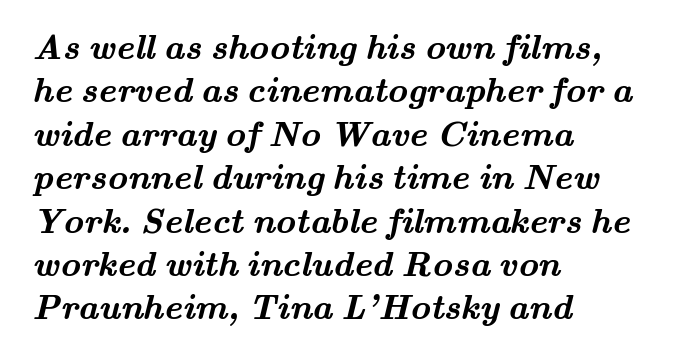
Q: Is the text bold? A: Yes.
Q: Is the typeface a serif or a sans-serif typeface? A: Serif.
Q: Is the text underlined? A: No.
Q: How is the paragraph aligned? A: Left-aligned.
Q: Is the spacing between letters normal or unusually wide? A: Normal.
Q: Width (condensed, normal, or wide)? A: Wide.
Q: Stroke contrast? A: Medium.
Q: x-height? A: Small.
Q: Monospaced? A: No.
